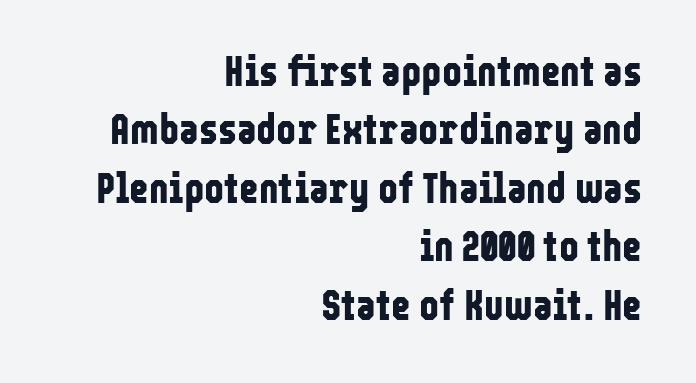
The characters display no serif detailing; their extremities are plain. This rendering leaves character spacing at its baseline value. Regarding leading, the lines here are spaced in the standard way. These lines carry a lot of weight — the face is fully bold.
